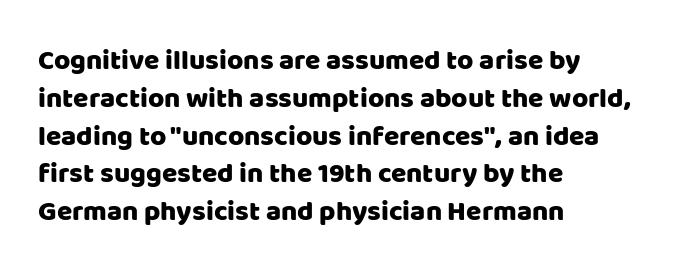
{"serif": "no", "italic": "no", "width": "normal", "stroke_contrast": "low", "x_height": "large", "monospaced": "no", "underline": "no", "align": "left", "line_spacing": "normal", "line_spacing_ratio": 1.35, "letter_spacing": "normal", "letter_spacing_em": 0.0, "glyph_px": 28}
